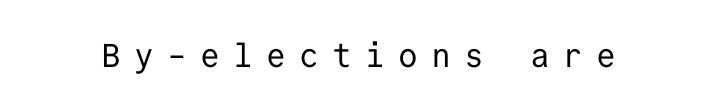
A clean baseline with only descenders dipping below it. The lettering holds an erect, upright posture throughout. Think of a typewriter: that constant character pitch is what you see here. The strokes carry an ordinary text weight at most.
